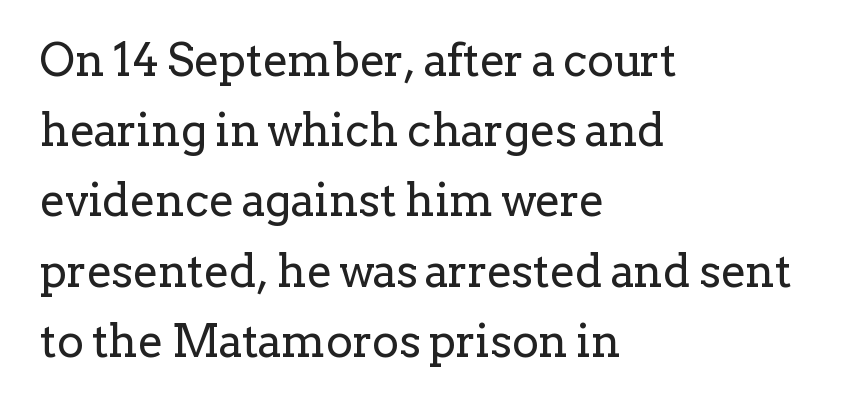
{"serif": "yes", "italic": "no", "bold": "no", "weight": "regular", "width": "normal", "stroke_contrast": "low", "x_height": "medium", "monospaced": "no", "underline": "no", "align": "left", "line_spacing": "normal", "line_spacing_ratio": 1.56, "letter_spacing": "normal", "letter_spacing_em": 0.0, "glyph_px": 45}
